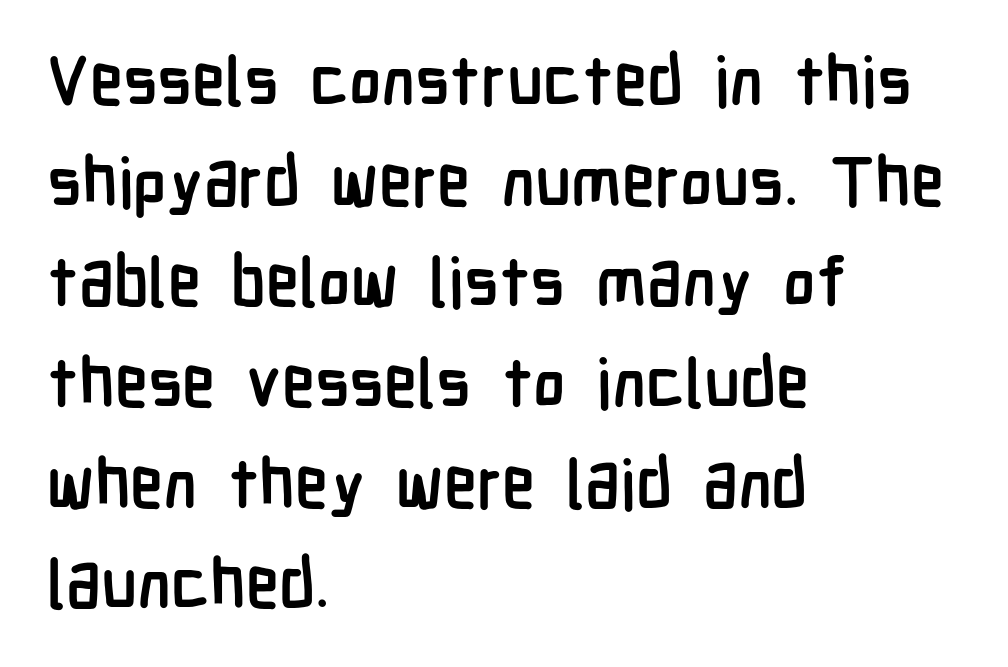
Grotesque or geometric, the face here clearly has no serifs. Students, note that the glyphs here touch the page at normal intervals. This sample uses an upright cut, with every glyph sitting square on the baseline. Typeset ragged right — the left edge is the straight one.
